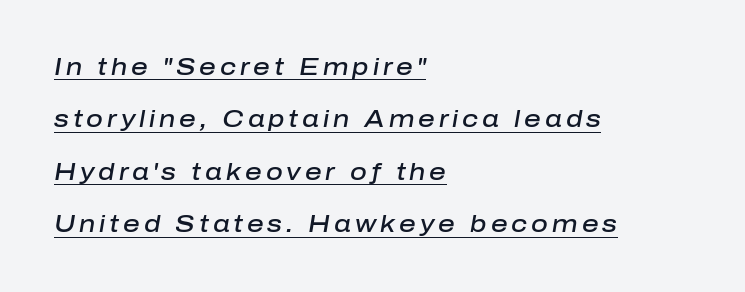
The image shows 23 px text type, italic (leaning right); set left-aligned, loose line spacing (2.28x), underlined.
